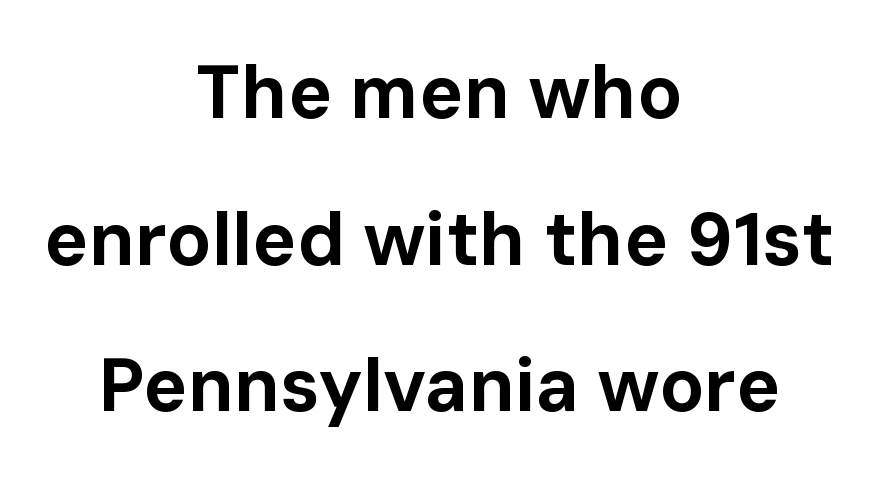
The image shows 74 px bold sans-serif type, upright; set centered, loose line spacing (1.98x), normal letter spacing, not underlined; low stroke contrast and a medium x-height.
